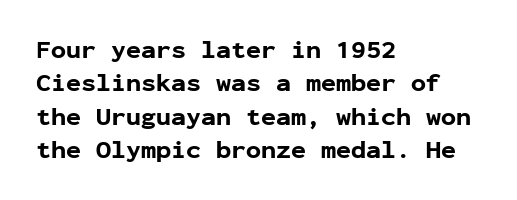
{"italic": "no", "bold": "yes", "underline": "no", "align": "left", "line_spacing": "normal", "line_spacing_ratio": 1.34, "letter_spacing": "normal", "letter_spacing_em": 0.0, "glyph_px": 25}
